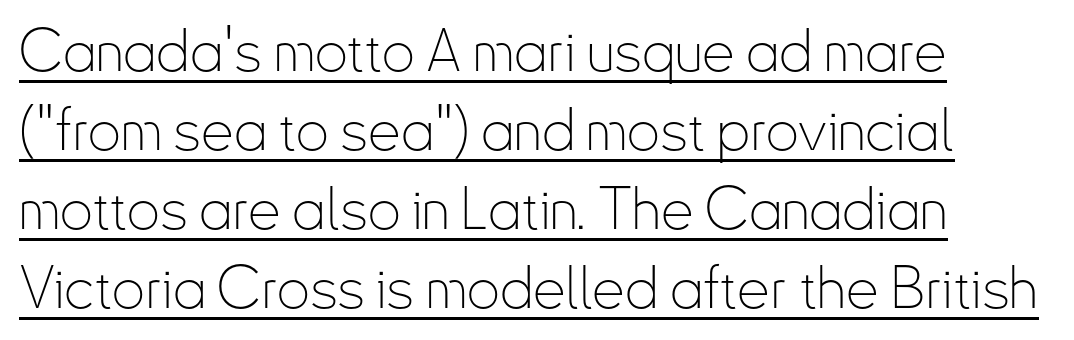
Q: Is the text bold? A: No.
Q: Is the text italic (slanted)? A: No, it is upright.
Q: Is the typeface a serif or a sans-serif typeface? A: Sans-serif.
Q: Is the text underlined? A: Yes.
Q: How is the paragraph aligned? A: Left-aligned.
Q: Is the spacing between letters normal or unusually wide? A: Normal.
Q: Is the spacing between lines tight, normal or loose? A: Normal.
Q: Width (condensed, normal, or wide)? A: Condensed.
Q: Stroke contrast? A: Low.
Q: x-height? A: Small.
Q: Monospaced? A: No.
